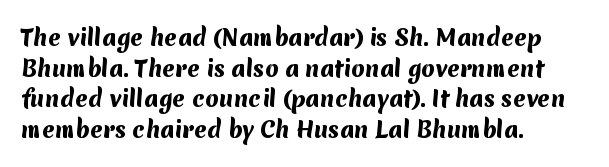
Q: Is the text bold? A: Yes.
Q: Is the text underlined? A: No.
Q: How is the paragraph aligned? A: Left-aligned.
Q: Is the spacing between letters normal or unusually wide? A: Normal.
Q: Is the spacing between lines tight, normal or loose? A: Normal.
